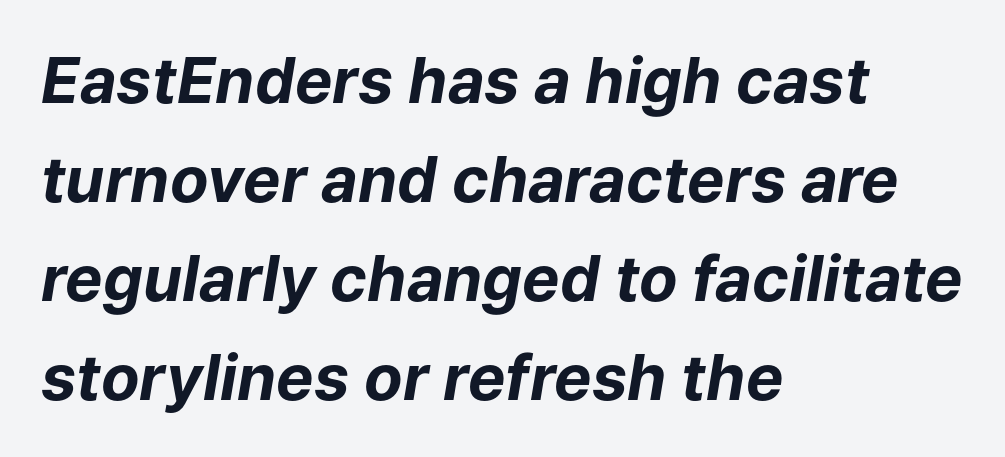
Q: Is the text bold? A: Yes.
Q: Is the text italic (slanted)? A: Yes, it leans right by about 9 degrees.
Q: Is the text underlined? A: No.
Q: How is the paragraph aligned? A: Left-aligned.
Q: Is the spacing between letters normal or unusually wide? A: Normal.
Q: Is the spacing between lines tight, normal or loose? A: Normal.
Q: Width (condensed, normal, or wide)? A: Normal.
Q: Stroke contrast? A: Low.
Q: x-height? A: Medium.
Q: Monospaced? A: No.
